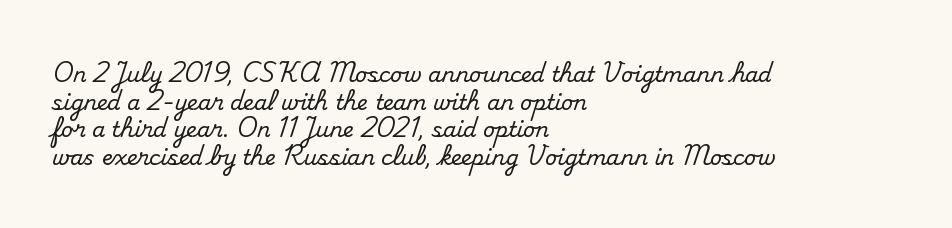
{"underline": "no", "align": "left", "line_spacing": "normal", "line_spacing_ratio": 1.31, "letter_spacing": "normal", "letter_spacing_em": 0.0, "glyph_px": 21}
